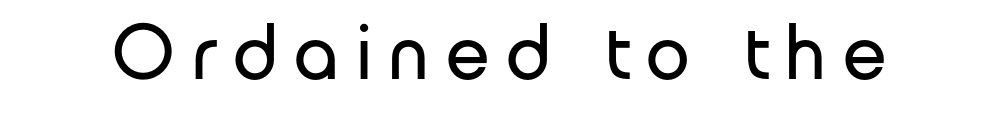
Vertical stems look standard width or narrower in stroke. Here the designer chose a conventional face with non-uniform glyph widths. The foot of each line stays bare and open. Nope, not italic — everything's standing straight. The typeface chosen for these lines omits serifs. Caption: expanded tracking, letters set apart.
